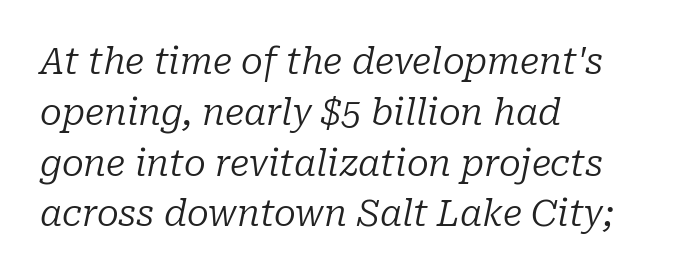
The image shows 36 px regular-weight serif type, italic (leaning right); set left-aligned, normal line spacing (1.41x), normal letter spacing, not underlined; low stroke contrast and a medium x-height.
